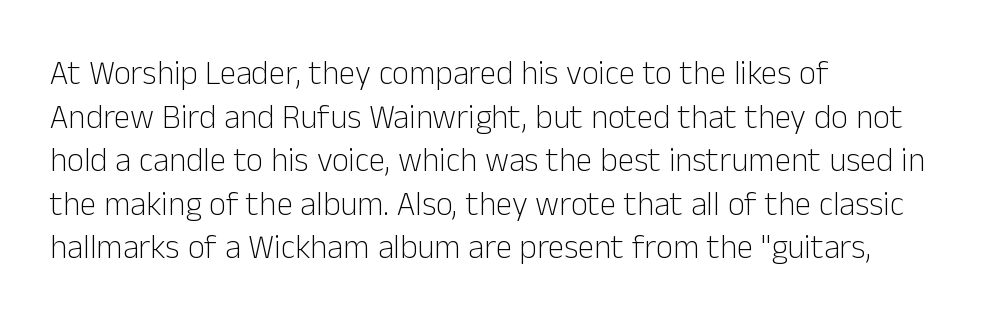
Beneath every word, the page is bare. Successive baselines arrive at the customary interval. Think of a printed novel: that variable character pitch is what you see here. Line beginnings align vertically; line endings do not. A sans-serif font was chosen for this passage. No italicization has been applied; the sample stays upright.
